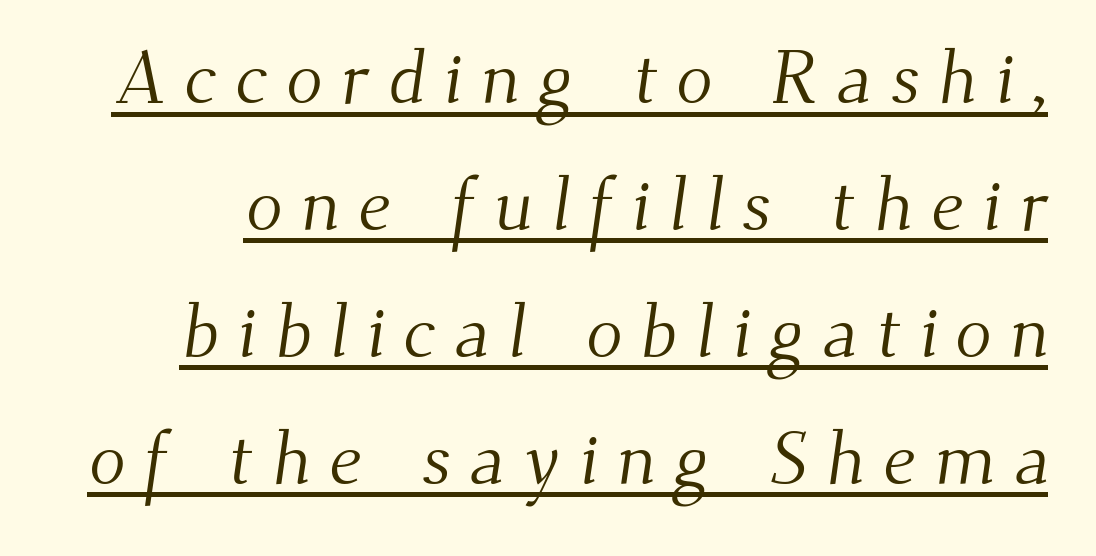
Q: Is the text bold? A: No.
Q: Is the typeface a serif or a sans-serif typeface? A: Serif.
Q: Is the text underlined? A: Yes.
Q: Is the spacing between letters normal or unusually wide? A: Unusually wide.
Q: Is the spacing between lines tight, normal or loose? A: Normal.
Q: Width (condensed, normal, or wide)? A: Normal.
Q: Stroke contrast? A: Medium.
Q: x-height? A: Small.
Q: Monospaced? A: No.
